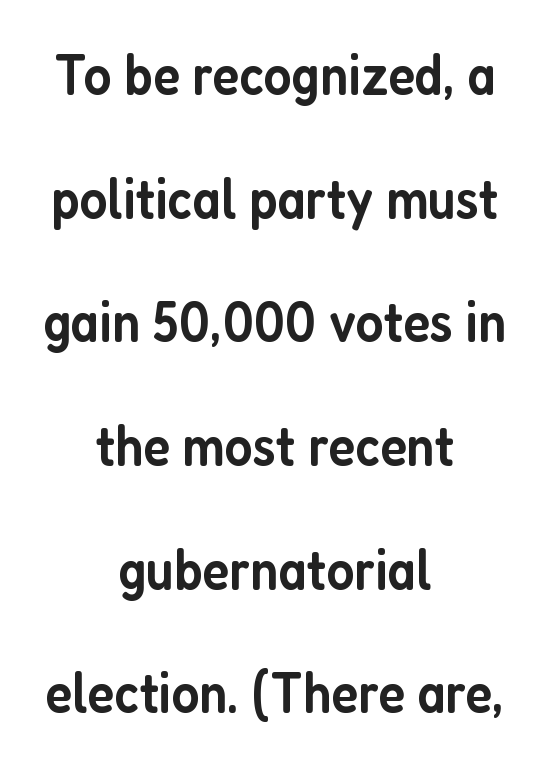
The image shows 57 px semibold, condensed sans-serif type, upright; set centered, loose line spacing (2.17x), normal letter spacing, not underlined; low stroke contrast and a medium x-height.
